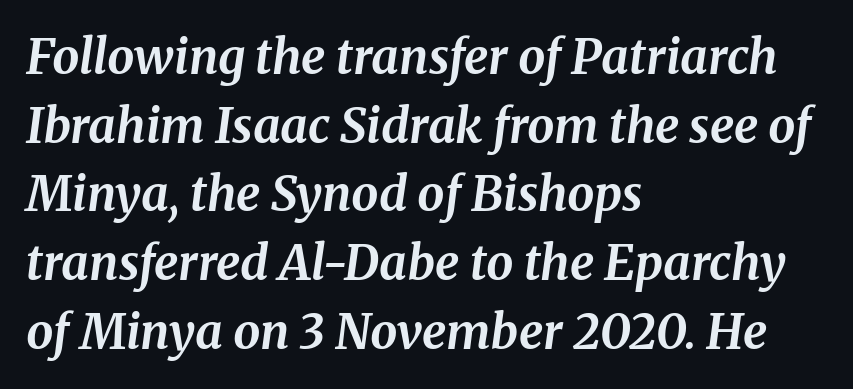
Layout note: lines flush left. The space beneath each line is pristine and unruled. A dark, heavy texture on the line: the type is bold. When letters slant like this, we call the style italic. Proportional: the letters do not fall into vertical columns.
